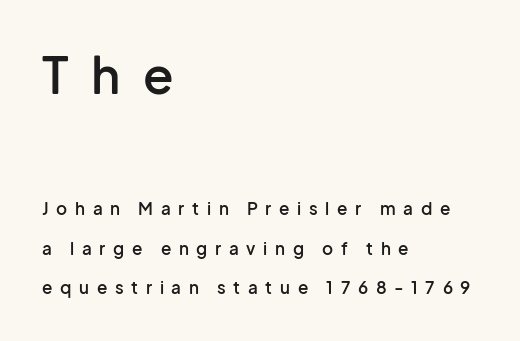
Descender tails drop into unmarked territory. The paragraph has a hard left edge and a soft right edge. Between these two stacked blocks, the higher one wins on size. You could not count columns in this text — the font is proportionally spaced. The designer dialed line spacing up above the default.
